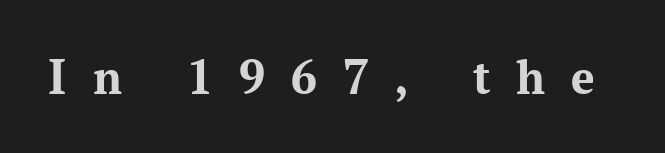
Rendered with straight, roman letterforms. Students, this is bold: see how much ink each stroke carries. The type is letterspaced generously, with wide tracking. The passage shown is typed in a proportional face where columns would drift. Unlike a clean sans, this face finishes its strokes with serifs.
